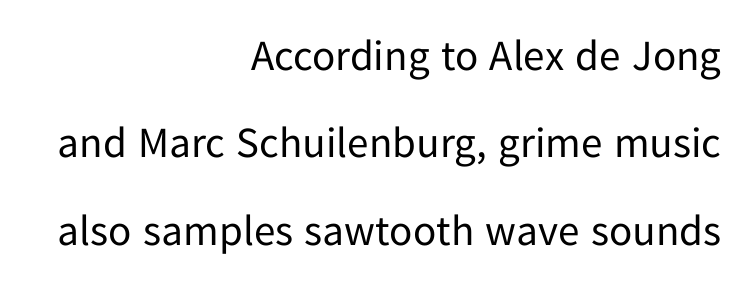
{"serif": "no", "italic": "no", "bold": "no", "weight": "regular", "width": "normal", "stroke_contrast": "low", "x_height": "medium", "monospaced": "no", "underline": "no", "align": "right", "line_spacing": "loose", "line_spacing_ratio": 2.03, "letter_spacing": "normal", "letter_spacing_em": 0.0, "glyph_px": 43}
